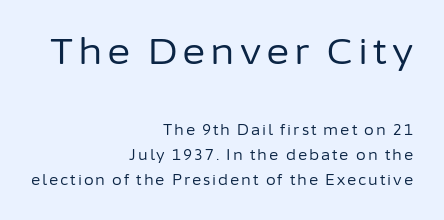
The image shows 35 px regular-weight sans-serif type, upright; set right-aligned, line spacing 1.78x, not underlined; the first (top) block is 2.5x larger; low stroke contrast and a medium x-height.
